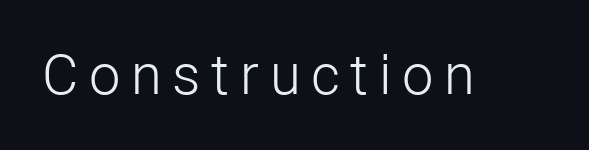
The image shows 56 px light sans-serif type, upright; set not underlined; low stroke contrast and a medium x-height.
